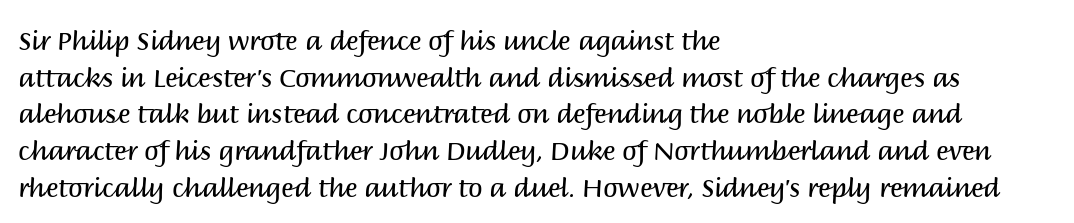
Q: Is the text bold? A: No.
Q: Is the text italic (slanted)? A: Yes.
Q: Is the text underlined? A: No.
Q: How is the paragraph aligned? A: Left-aligned.
Q: Is the spacing between letters normal or unusually wide? A: Normal.
Q: Is the spacing between lines tight, normal or loose? A: Normal.
